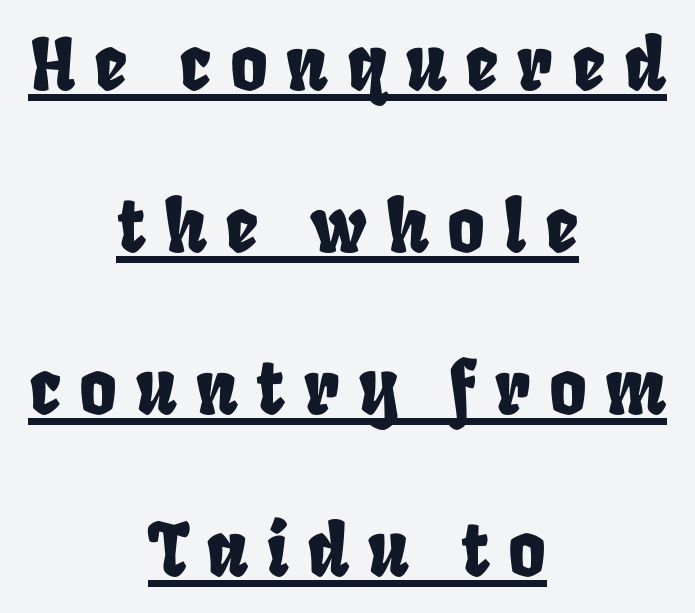
Underlining? Definitely there. Teacher's note: observe the equal gaps on both sides — that is centered alignment. You could only call the tracking loose — the letters float apart. Spacing verdict: proportional, widths tailored to each character. Summary of vertical rhythm: relaxed, with wide interline spacing.
